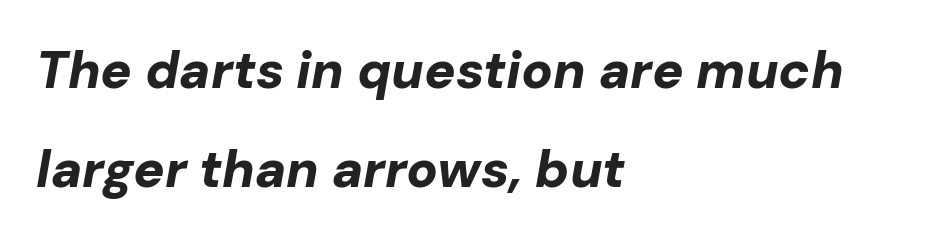
{"italic": "yes", "lean": "right", "slant_degrees": 10, "bold": "yes", "weight": "bold", "width": "normal", "stroke_contrast": "low", "x_height": "medium", "monospaced": "no", "underline": "no", "align": "left", "line_spacing": "loose", "line_spacing_ratio": 1.9, "letter_spacing": "normal", "letter_spacing_em": 0.0, "glyph_px": 52}
